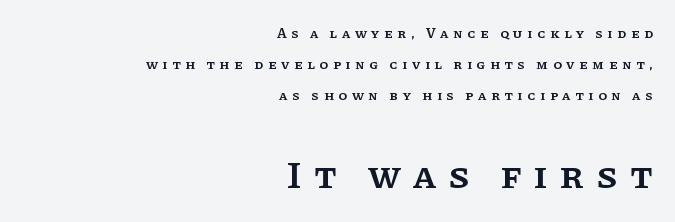
The image shows 38 px semibold serif type, upright; set right-aligned, loose line spacing (2.2x), unusually wide letter spacing (+0.33 em), not underlined; the second (bottom) block is 2.71x larger; low stroke contrast and a large x-height.
